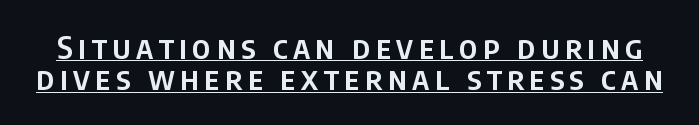
The image shows 32 px semibold, condensed sans-serif type, upright; set tight line spacing (0.98x), underlined; low stroke contrast and a large x-height.
